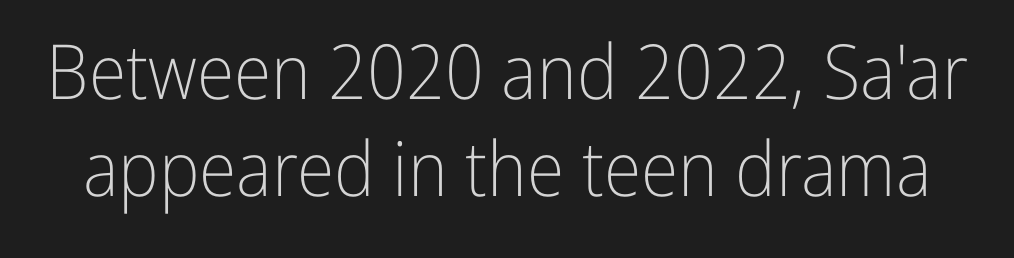
No feet cap the strokes, marking this as sans-serif type. Quick note: underline off. This sample keeps an unexceptional amount of space between lines. The weight would be labelled regular, book, light, or lighter still. The face used here is proportionally spaced, like ordinary book or web type. Notice how the stems are strictly vertical — no italics here.
